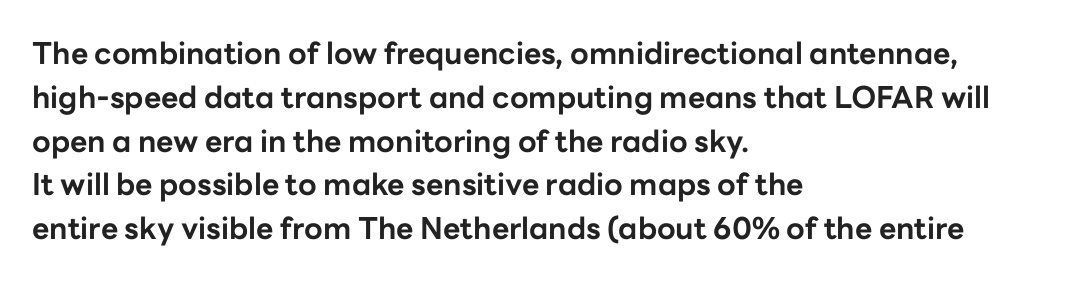
Baseline-to-baseline distance is the conventional proportion of letter height. Unlike italic type, these characters show no tilt at all. Just letters on the line, the space beneath them empty. Think of a printed novel: that variable character pitch is what you see here.
